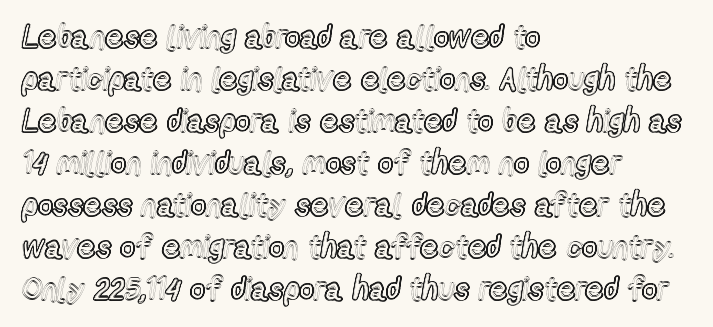
The vertical gap from one line to the next is medium. You could not count columns in this text — the font is proportionally spaced. Caption: multi-line text, flush left, ragged right. Does extra space separate the letters? No, they use regular spacing. Check under the words: just untouched page.
